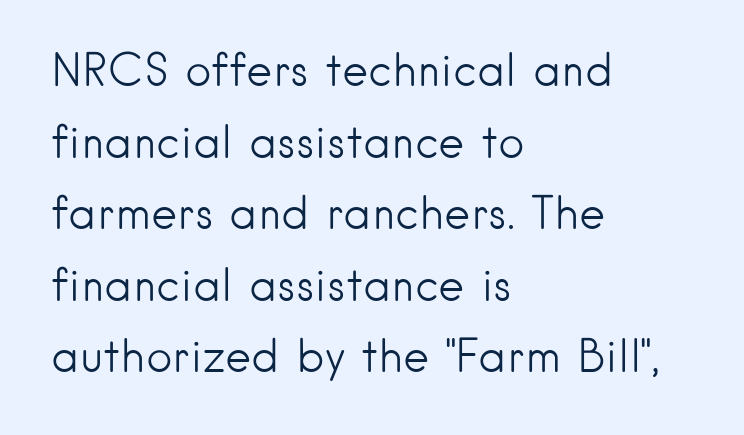
Q: Is the text bold? A: No.
Q: Is the text italic (slanted)? A: No, it is upright.
Q: Is the typeface a serif or a sans-serif typeface? A: Sans-serif.
Q: Is the text underlined? A: No.
Q: How is the paragraph aligned? A: Left-aligned.
Q: Is the spacing between letters normal or unusually wide? A: Normal.
Q: Is the spacing between lines tight, normal or loose? A: Normal.
Q: Width (condensed, normal, or wide)? A: Normal.
Q: Stroke contrast? A: Low.
Q: x-height? A: Small.
Q: Monospaced? A: No.
